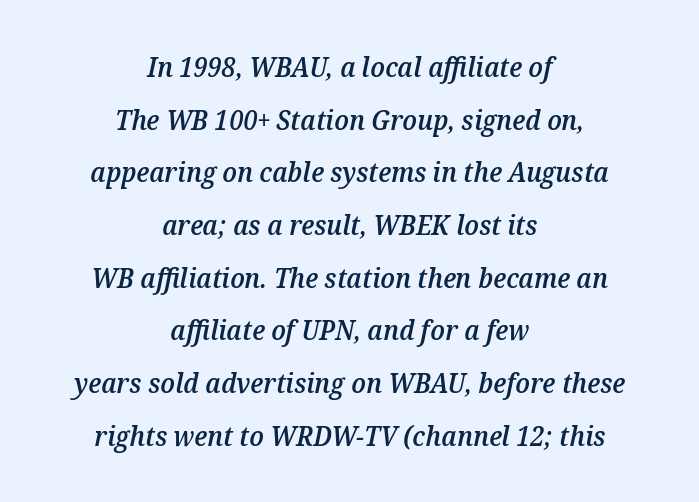
{"italic": "yes", "lean": "right", "slant_degrees": 12, "bold": "semi", "underline": "no", "align": "center", "line_spacing": "loose", "line_spacing_ratio": 1.95, "letter_spacing": "normal", "letter_spacing_em": 0.0, "glyph_px": 27}
